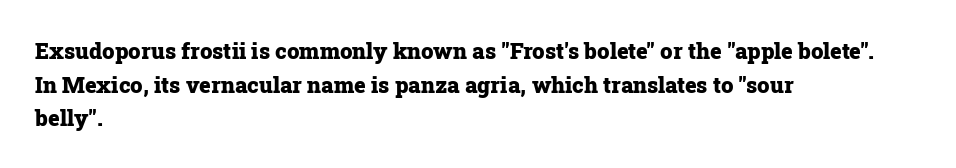
Q: Is the text bold? A: Yes.
Q: Is the text italic (slanted)? A: No, it is upright.
Q: Is the text underlined? A: No.
Q: How is the paragraph aligned? A: Left-aligned.
Q: Is the spacing between letters normal or unusually wide? A: Normal.
Q: Is the spacing between lines tight, normal or loose? A: Normal.
